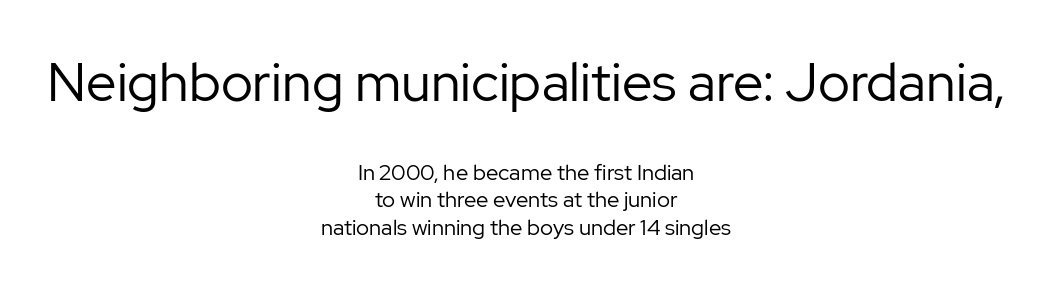
Q: Is the text bold? A: No.
Q: Is the text italic (slanted)? A: No, it is upright.
Q: Is the typeface a serif or a sans-serif typeface? A: Sans-serif.
Q: Is the text underlined? A: No.
Q: How is the paragraph aligned? A: Centered.
Q: Is the spacing between letters normal or unusually wide? A: Normal.
Q: Is the spacing between lines tight, normal or loose? A: Normal.
Q: Which block of text is set in a larger size, the first (top) or the second (bottom)? A: The first (top) one.
Q: Width (condensed, normal, or wide)? A: Normal.
Q: Stroke contrast? A: Low.
Q: x-height? A: Medium.
Q: Monospaced? A: No.
